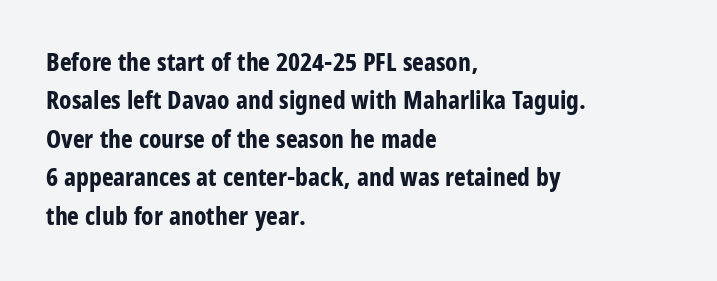
Q: Is the text bold? A: Yes.
Q: Is the text italic (slanted)? A: No, it is upright.
Q: Is the text underlined? A: No.
Q: How is the paragraph aligned? A: Left-aligned.
Q: Is the spacing between letters normal or unusually wide? A: Normal.
Q: Is the spacing between lines tight, normal or loose? A: Normal.
